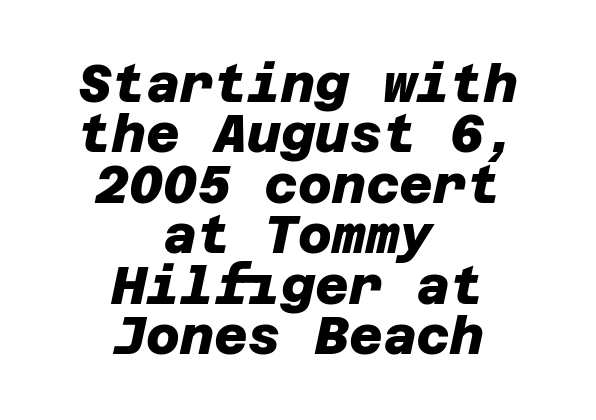
The vertical gap from one line to the next is small. In terms of weight, the rendering is a true, heavy bold. Standard letterfit; no display-style spreading of the glyphs. Letterform terminals end flat and unadorned throughout the passage. This sample is center-justified, so both line endings float freely. The glyphs are unaccompanied by any horizontal stroke below them.
